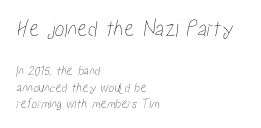
Compared with a centered layout, this one pins lines to the left instead. Does the bottom block carry the larger type? No, the top block does. The passage shown is not underscored anywhere. How are the letters spaced? Ordinarily, with no added tracking.
